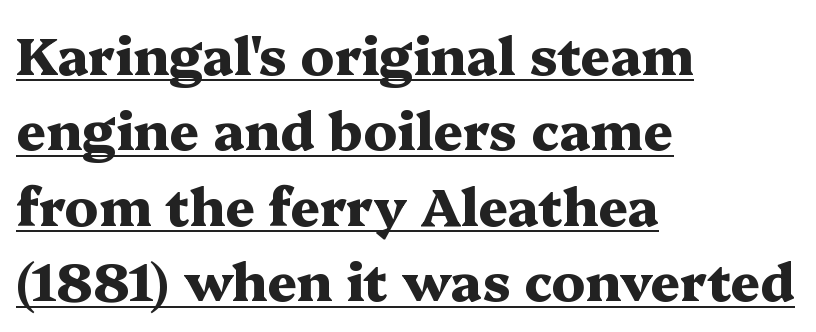
The image shows 52 px heavy, wide serif type, upright; set left-aligned, normal line spacing (1.45x), normal letter spacing, underlined; medium stroke contrast and a medium x-height.
